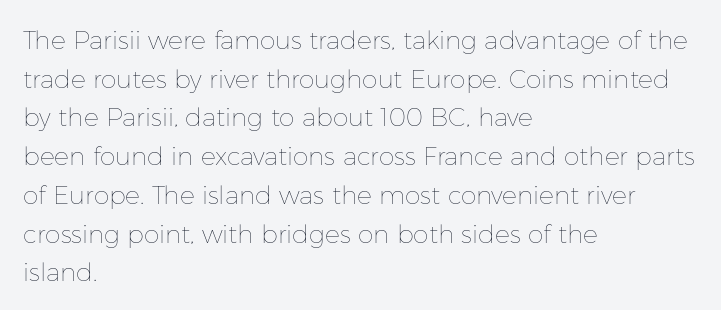
Q: Is the text bold? A: No.
Q: Is the text italic (slanted)? A: No, it is upright.
Q: Is the text underlined? A: No.
Q: How is the paragraph aligned? A: Left-aligned.
Q: Is the spacing between letters normal or unusually wide? A: Normal.
Q: Is the spacing between lines tight, normal or loose? A: Normal.
